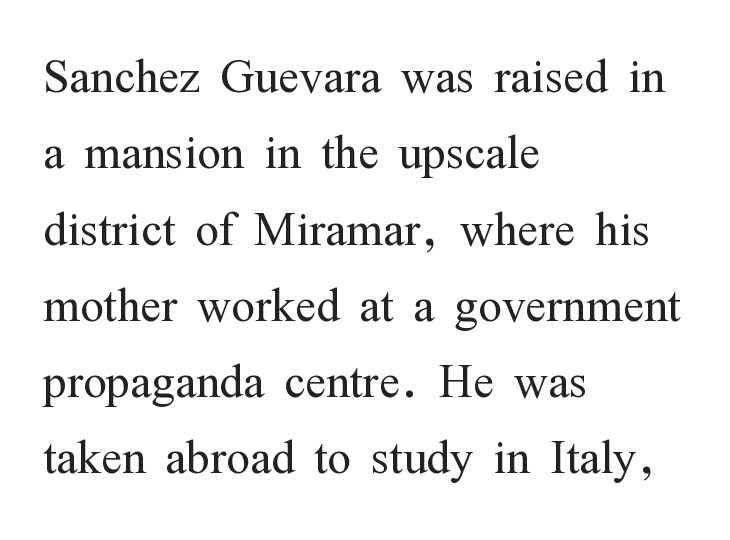
Each line starts at the same left margin while the right side varies. The face used here is proportionally spaced, like ordinary book or web type. This rendering features lettering with no underline. The cut favours lightness, reaching ordinary text weight at its darkest. How are the letters spaced? Ordinarily, with no added tracking. Unlike a clean sans, this face finishes its strokes with serifs.
